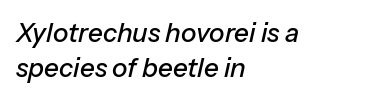
{"italic": "yes", "lean": "right", "slant_degrees": 13, "underline": "no", "align": "left", "line_spacing": "normal", "line_spacing_ratio": 1.36, "letter_spacing": "normal", "letter_spacing_em": 0.0, "glyph_px": 26}
